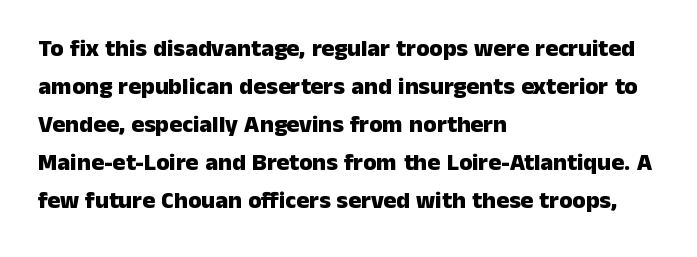
The image shows 24 px bold type, upright; set left-aligned, normal line spacing (1.58x), normal letter spacing, not underlined.
